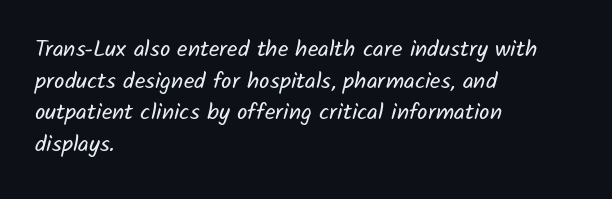
{"bold": "no", "underline": "no", "align": "left", "line_spacing": "normal", "line_spacing_ratio": 1.37, "letter_spacing": "normal", "letter_spacing_em": 0.0, "glyph_px": 23}
